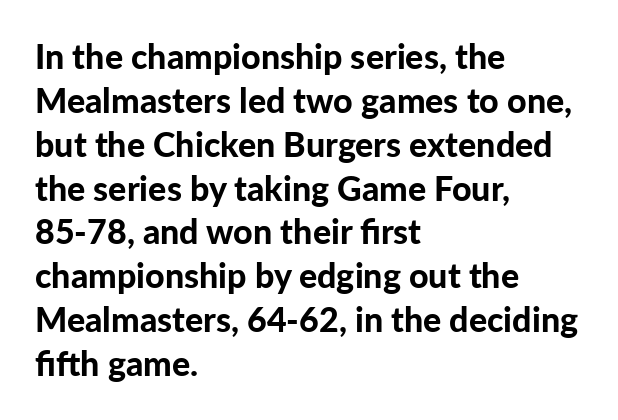
The lettering holds an erect, upright posture throughout. Typesetter's note: full bold, strokes at maximum text heaviness. A student would call this left alignment; a typographer would say flush left, rag right. Do the characters align in a grid? No, the font is proportional. Students, observe: this is what conventionally led text looks like.
